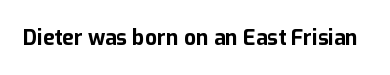
The image shows 21 px bold type, upright; set normal letter spacing, not underlined.
